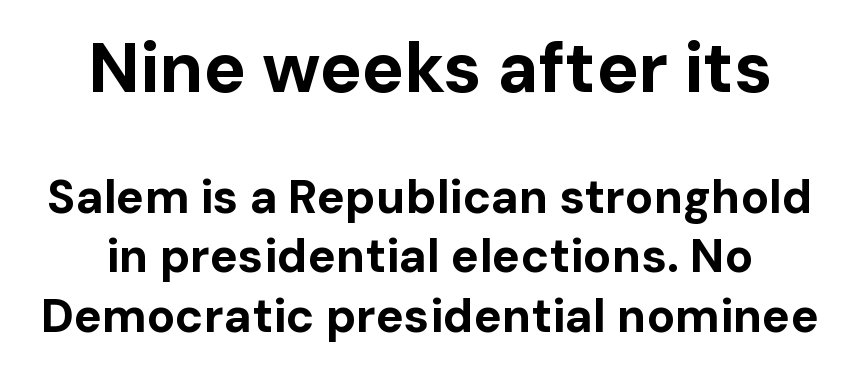
Q: Is the text bold? A: Yes.
Q: Is the text italic (slanted)? A: No, it is upright.
Q: Is the typeface a serif or a sans-serif typeface? A: Sans-serif.
Q: Is the text underlined? A: No.
Q: How is the paragraph aligned? A: Centered.
Q: Is the spacing between letters normal or unusually wide? A: Normal.
Q: Is the spacing between lines tight, normal or loose? A: Normal.
Q: Which block of text is set in a larger size, the first (top) or the second (bottom)? A: The first (top) one.
Q: Width (condensed, normal, or wide)? A: Normal.
Q: Stroke contrast? A: Low.
Q: x-height? A: Medium.
Q: Monospaced? A: No.
